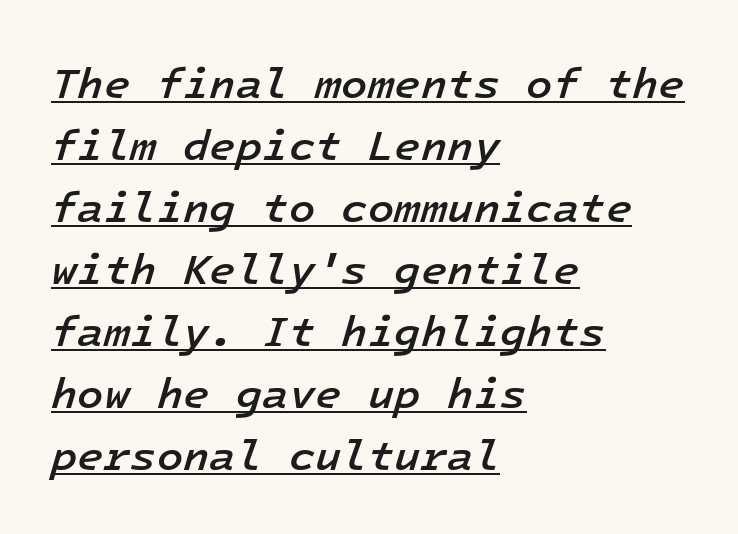
The image shows 43 px semibold type, italic (leaning right), monospaced; set left-aligned, normal line spacing (1.44x), normal letter spacing, underlined; low stroke contrast and a medium x-height.
